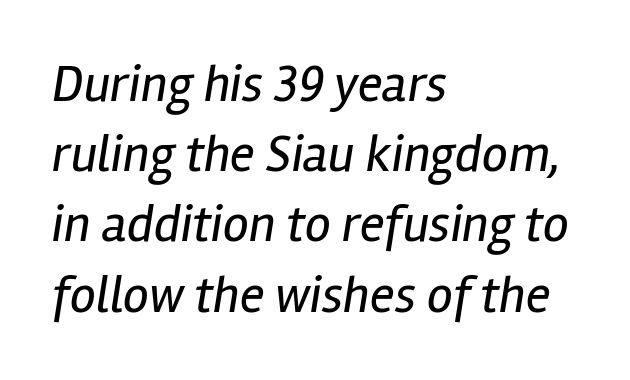
The image shows 52 px regular-weight, condensed type, italic (leaning right); set left-aligned, normal line spacing (1.35x), normal letter spacing, not underlined; low stroke contrast and a medium x-height.
